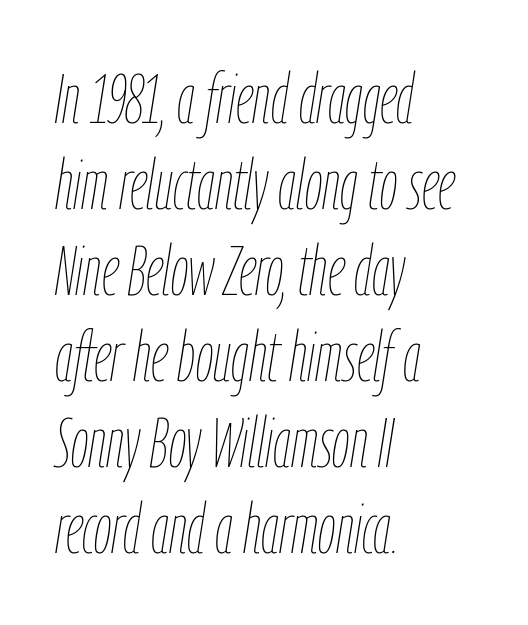
The rendering uses natural spacing where letterforms have individual widths. In terms of letterspacing, this is plain default setting. Casual observation: everything's shoved over to the left. The gap between lines stays unmarked.
